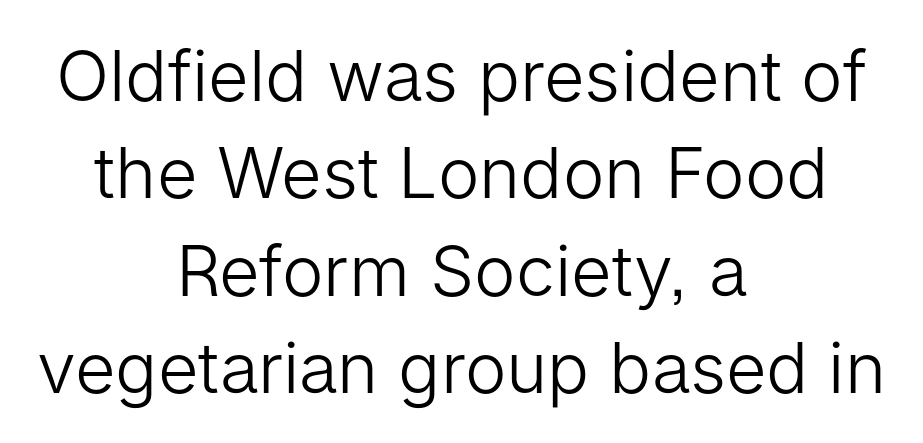
{"serif": "no", "italic": "no", "bold": "no", "weight": "light", "width": "normal", "stroke_contrast": "low", "x_height": "medium", "monospaced": "no", "underline": "no", "align": "center", "line_spacing": "normal", "line_spacing_ratio": 1.39, "letter_spacing": "normal", "letter_spacing_em": 0.0, "glyph_px": 70}
